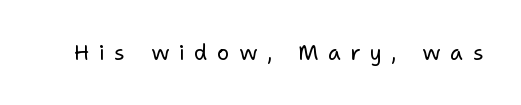
In terms of posture, this sample is upright. Vertical stems look standard width or narrower in stroke. Unmarked baselines from the first word to the last. The rendering inserts visible extra space after every character.
